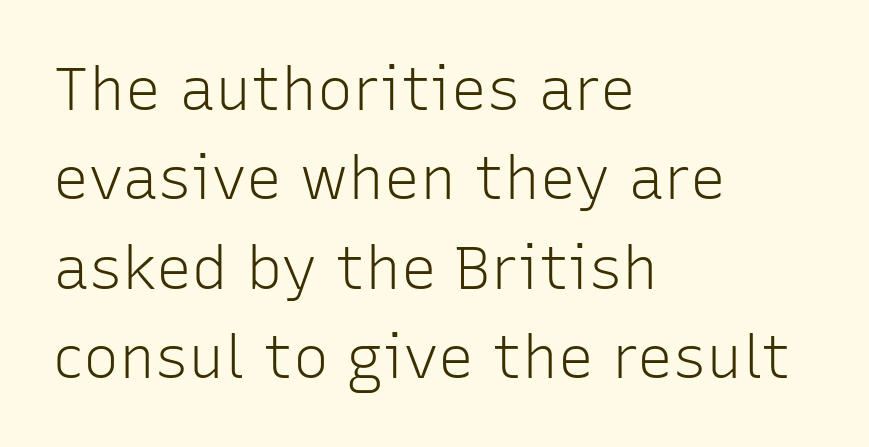
{"serif": "no", "italic": "no", "bold": "no", "weight": "light", "width": "normal", "stroke_contrast": "low", "x_height": "medium", "monospaced": "no", "underline": "no", "align": "left", "line_spacing": "normal", "line_spacing_ratio": 1.49, "letter_spacing": "normal", "letter_spacing_em": 0.0, "glyph_px": 60}
